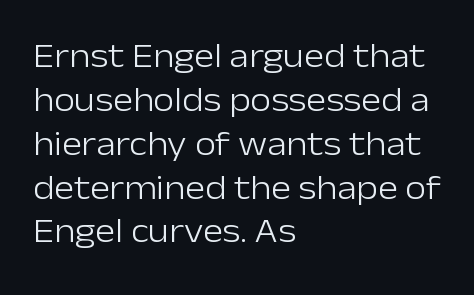
There is no visible air inserted between adjacent glyphs. Posture: upright roman. A typesetter would call this leading conventional body-copy spacing. These lines stack with their left ends in a neat column. A quiet, ordinary-to-light weight characterises the typeface. Letterform terminals end flat and unadorned throughout the passage.
